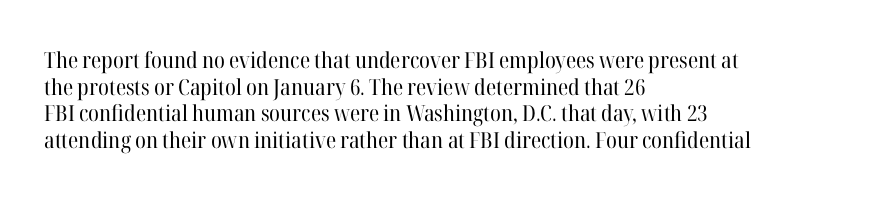
{"italic": "no", "bold": "no", "underline": "no", "align": "left", "line_spacing_ratio": 1.21, "letter_spacing": "normal", "letter_spacing_em": 0.0, "glyph_px": 22}
